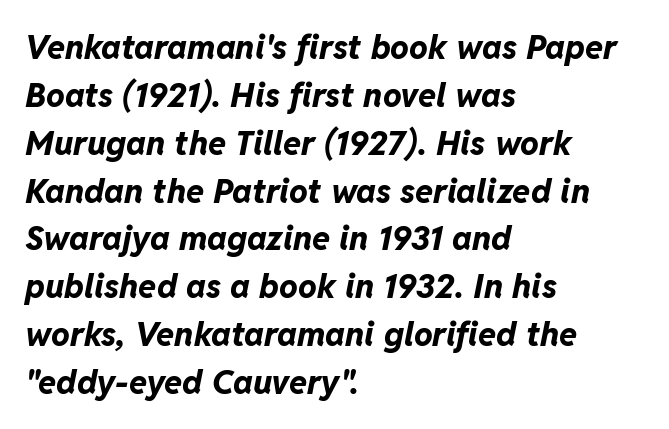
Q: Is the text bold? A: Yes.
Q: Is the text italic (slanted)? A: Yes, it leans right by about 11 degrees.
Q: Is the text underlined? A: No.
Q: How is the paragraph aligned? A: Left-aligned.
Q: Is the spacing between letters normal or unusually wide? A: Normal.
Q: Is the spacing between lines tight, normal or loose? A: Normal.
Q: Width (condensed, normal, or wide)? A: Normal.
Q: Stroke contrast? A: Low.
Q: x-height? A: Medium.
Q: Monospaced? A: No.
